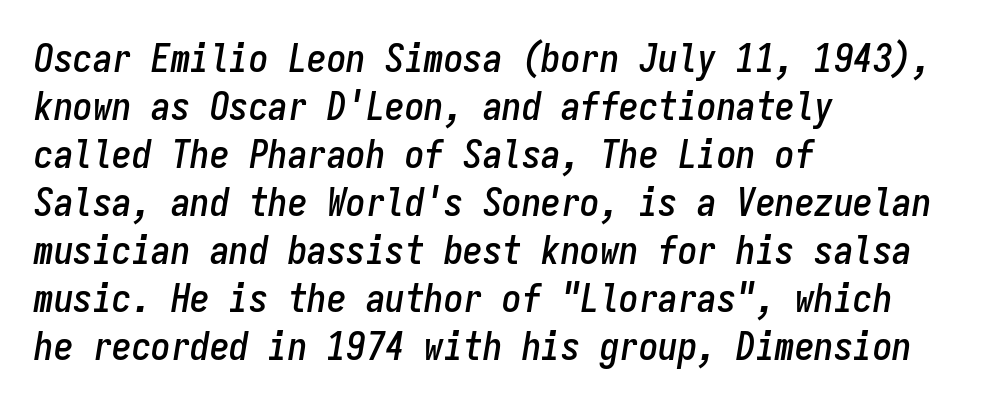
Type without underlining. The compositor pushed each line to the left boundary. Do the characters align in a grid? Yes, the font is monospaced. What stands out about the letter spacing? Nothing — it is the standard amount.
